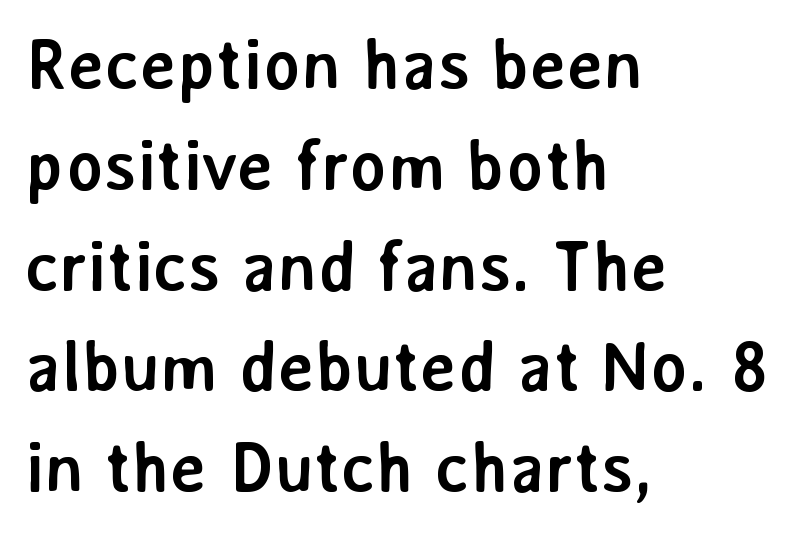
Do the characters align in a grid? No, the font is proportional. Tracking here is standard; glyphs follow each other at the usual distance. These lines are set flush left with a ragged right edge. The letters stand straight up with perfectly vertical stems. If you measured baseline to baseline, you'd find a middling distance. The text was rendered using a sans face with plain stroke endings.
